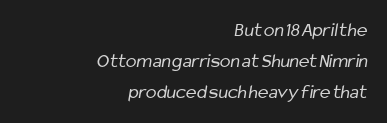
{"bold": "no", "underline": "no", "align": "right", "line_spacing": "normal", "line_spacing_ratio": 1.56, "letter_spacing": "normal", "letter_spacing_em": 0.0, "glyph_px": 20}
